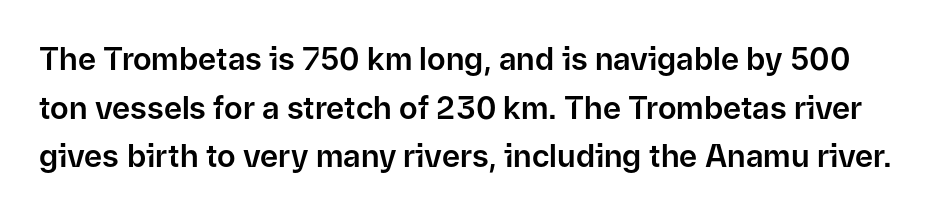
{"serif": "no", "italic": "no", "width": "normal", "stroke_contrast": "low", "x_height": "medium", "monospaced": "no", "underline": "no", "line_spacing": "normal", "line_spacing_ratio": 1.57, "letter_spacing": "normal", "letter_spacing_em": 0.0, "glyph_px": 31}
